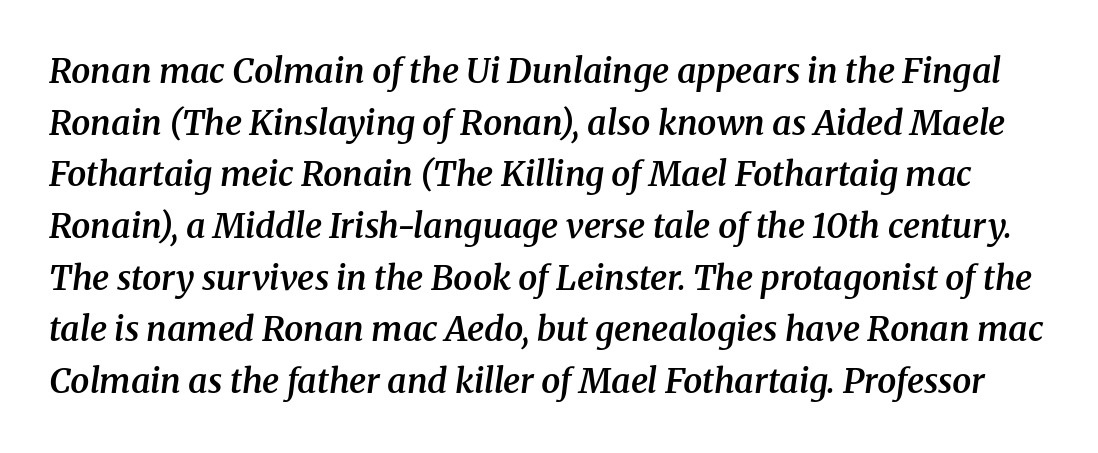
Q: Is the text bold? A: Semi-bold.
Q: Is the text italic (slanted)? A: Yes, it leans right by about 8 degrees.
Q: Is the typeface a serif or a sans-serif typeface? A: Serif.
Q: Is the text underlined? A: No.
Q: Is the spacing between letters normal or unusually wide? A: Normal.
Q: Is the spacing between lines tight, normal or loose? A: Normal.
Q: Width (condensed, normal, or wide)? A: Normal.
Q: Stroke contrast? A: Medium.
Q: x-height? A: Medium.
Q: Monospaced? A: No.
